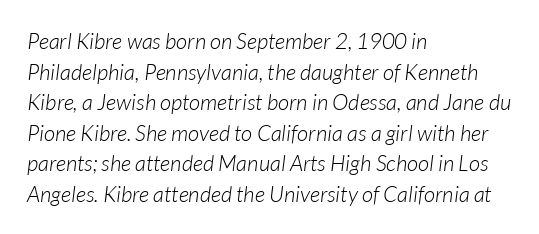
These lines keep a tight, regular rhythm from letter to letter. Unmarked baselines from the first word to the last. Notice how descenders clear the ascenders below comfortably — that's standard leading. The paragraph has a hard left edge and a soft right edge.
